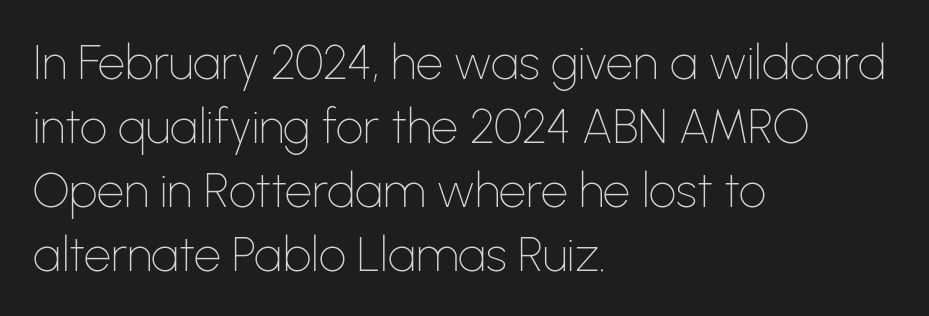
{"serif": "no", "italic": "no", "bold": "no", "weight": "thin", "width": "normal", "stroke_contrast": "low", "x_height": "medium", "monospaced": "no", "underline": "no", "align": "left", "line_spacing": "normal", "line_spacing_ratio": 1.33, "letter_spacing": "normal", "letter_spacing_em": 0.0, "glyph_px": 48}
